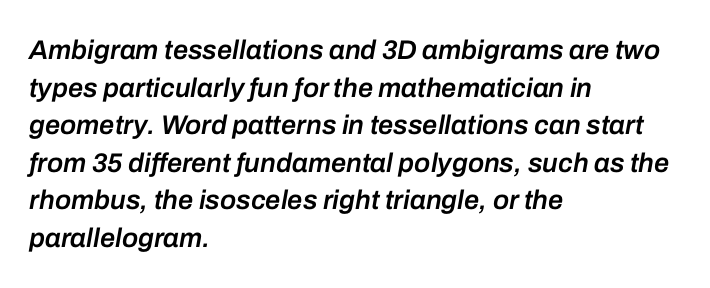
{"italic": "yes", "lean": "right", "slant_degrees": 10, "bold": "semi", "underline": "no", "align": "left", "line_spacing": "normal", "line_spacing_ratio": 1.39, "letter_spacing": "normal", "letter_spacing_em": 0.0, "glyph_px": 27}
